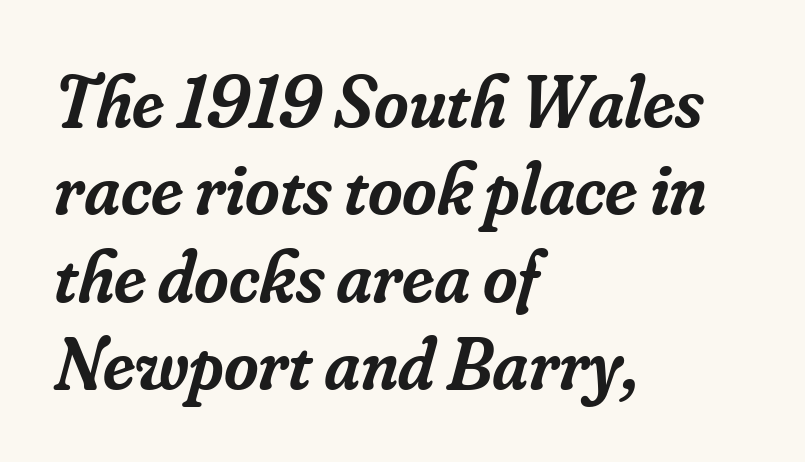
Q: Is the text bold? A: Semi-bold.
Q: Is the text italic (slanted)? A: Yes, it leans right by about 16 degrees.
Q: Is the typeface a serif or a sans-serif typeface? A: Serif.
Q: Is the text underlined? A: No.
Q: How is the paragraph aligned? A: Left-aligned.
Q: Is the spacing between letters normal or unusually wide? A: Normal.
Q: Width (condensed, normal, or wide)? A: Normal.
Q: Stroke contrast? A: Low.
Q: x-height? A: Small.
Q: Monospaced? A: No.
